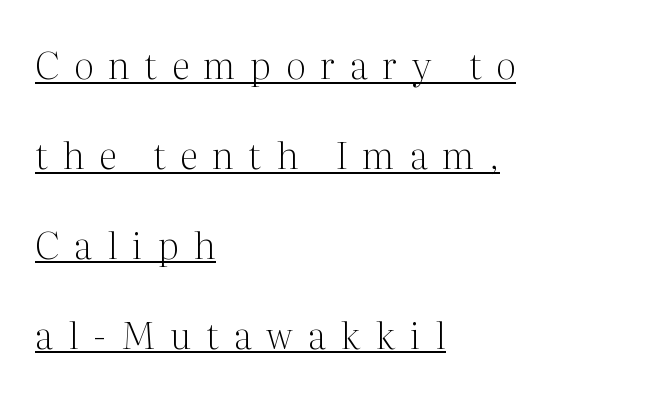
Q: Is the text bold? A: No.
Q: Is the text italic (slanted)? A: No, it is upright.
Q: Is the typeface a serif or a sans-serif typeface? A: Serif.
Q: Is the text underlined? A: Yes.
Q: How is the paragraph aligned? A: Left-aligned.
Q: Is the spacing between letters normal or unusually wide? A: Unusually wide.
Q: Is the spacing between lines tight, normal or loose? A: Loose.
Q: Width (condensed, normal, or wide)? A: Normal.
Q: Stroke contrast? A: Medium.
Q: x-height? A: Medium.
Q: Monospaced? A: No.
